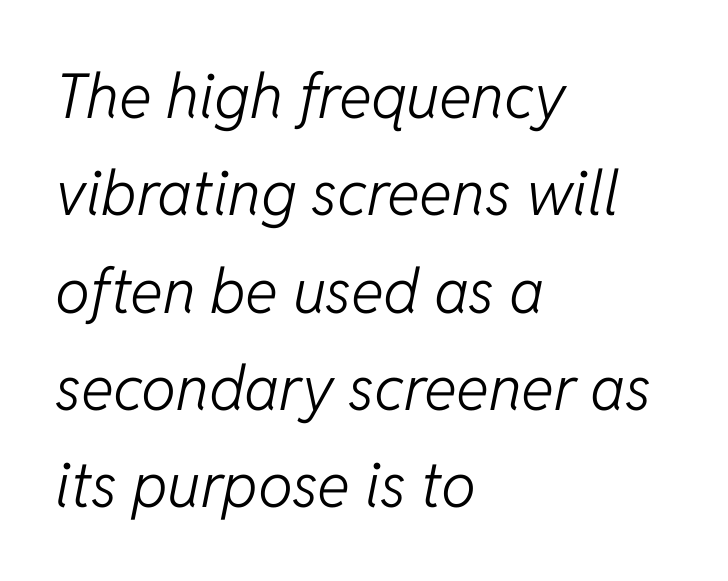
Anything drawn beneath the words? Only blank space. Spacing verdict: proportional, widths tailored to each character. Compared with typical body copy, the letter spacing here is the same. The block of text has a typical density, with ordinary space between rows. Bold? No — there's no thickening of the strokes. The typography opts for an oblique posture over an upright one.
